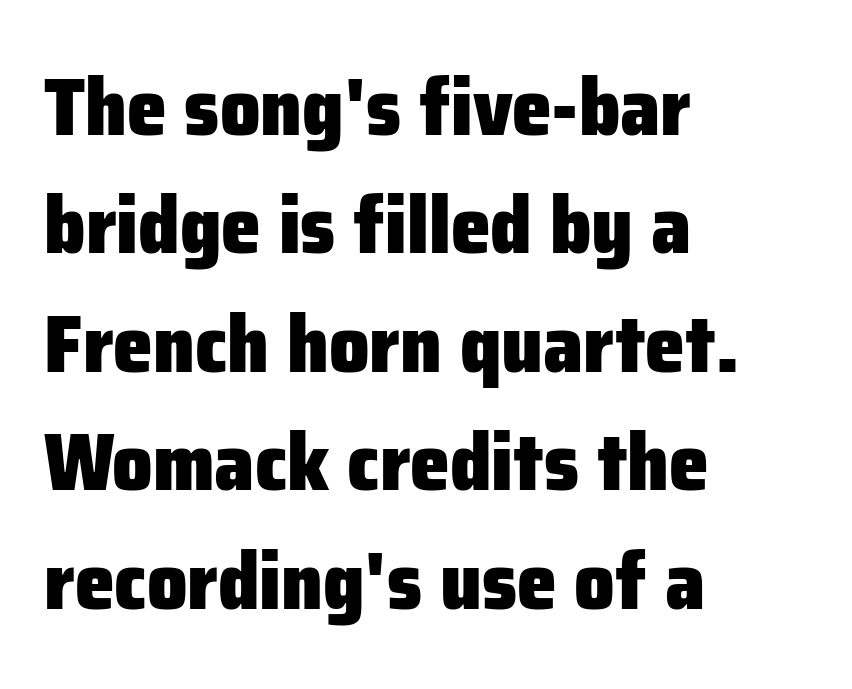
{"serif": "no", "italic": "no", "bold": "yes", "weight": "heavy", "width": "normal", "stroke_contrast": "low", "x_height": "medium", "monospaced": "no", "underline": "no", "align": "left", "line_spacing": "normal", "line_spacing_ratio": 1.48, "letter_spacing": "normal", "letter_spacing_em": 0.0, "glyph_px": 80}
